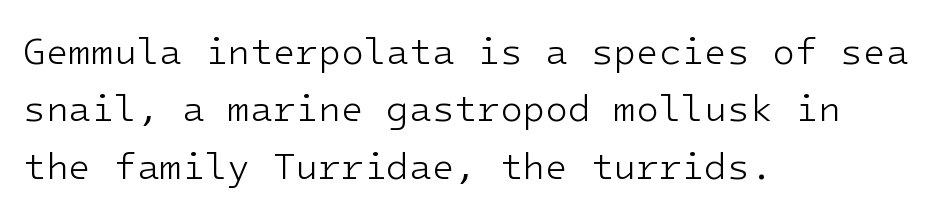
Q: Is the text bold? A: No.
Q: Is the text italic (slanted)? A: No, it is upright.
Q: Is the typeface a serif or a sans-serif typeface? A: Sans-serif.
Q: Is the text underlined? A: No.
Q: How is the paragraph aligned? A: Left-aligned.
Q: Is the spacing between letters normal or unusually wide? A: Normal.
Q: Is the spacing between lines tight, normal or loose? A: Normal.
Q: Width (condensed, normal, or wide)? A: Normal.
Q: Stroke contrast? A: Low.
Q: x-height? A: Medium.
